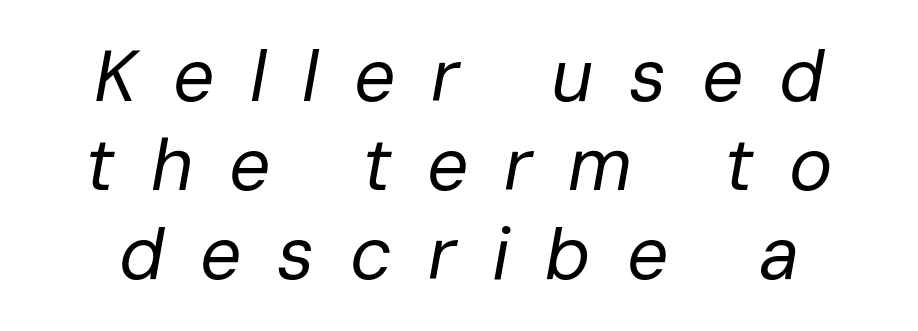
The image shows 73 px regular-weight type, italic (leaning right); set centered, line spacing 1.22x, unusually wide letter spacing (+0.49 em), not underlined; low stroke contrast and a medium x-height.
